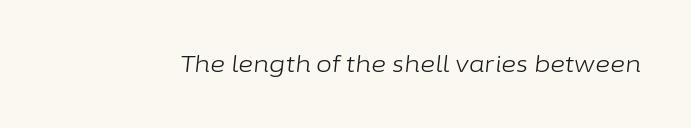
{"italic": "yes", "lean": "right", "slant_degrees": 6, "bold": "no", "underline": "no", "letter_spacing": "normal", "letter_spacing_em": 0.0, "glyph_px": 23}
